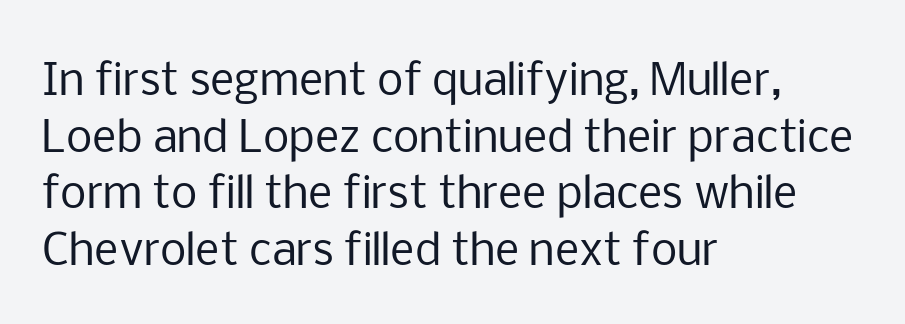
The image shows 42 px regular-weight sans-serif type, upright; set left-aligned, normal line spacing (1.35x), normal letter spacing, not underlined; low stroke contrast and a medium x-height.
